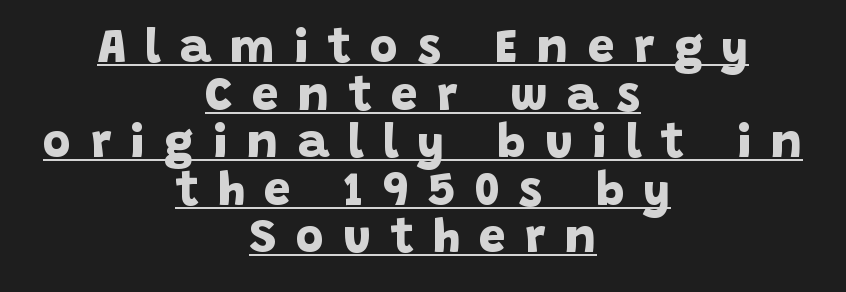
The image shows 48 px bold sans-serif type; set centered, tight line spacing (0.99x), unusually wide letter spacing (+0.4 em), underlined; low stroke contrast and a large x-height.
